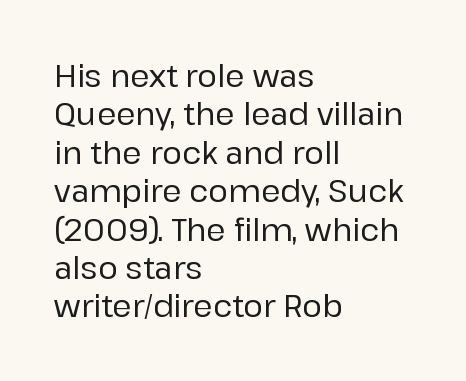
{"serif": "no", "italic": "no", "width": "normal", "stroke_contrast": "low", "x_height": "medium", "monospaced": "no", "underline": "no", "align": "left", "line_spacing": "normal", "line_spacing_ratio": 1.28, "letter_spacing": "normal", "letter_spacing_em": 0.0, "glyph_px": 30}
